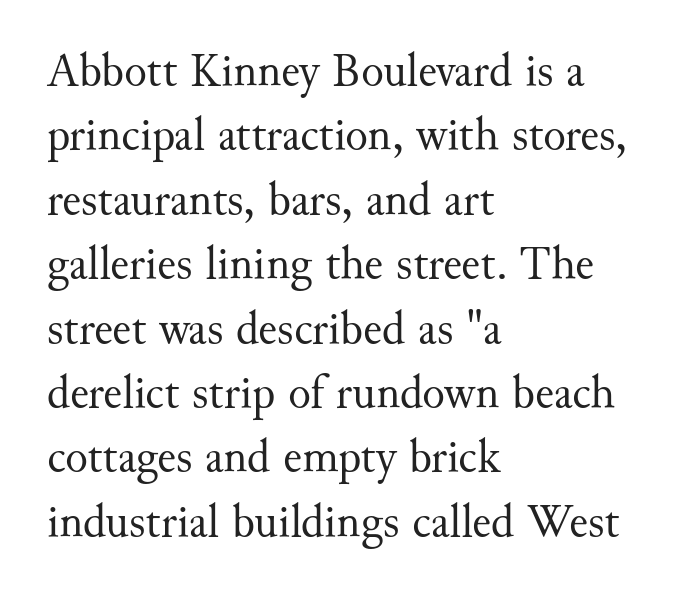
Q: Is the text bold? A: No.
Q: Is the text italic (slanted)? A: No, it is upright.
Q: Is the typeface a serif or a sans-serif typeface? A: Serif.
Q: Is the text underlined? A: No.
Q: How is the paragraph aligned? A: Left-aligned.
Q: Is the spacing between letters normal or unusually wide? A: Normal.
Q: Is the spacing between lines tight, normal or loose? A: Normal.
Q: Width (condensed, normal, or wide)? A: Normal.
Q: Stroke contrast? A: Medium.
Q: x-height? A: Small.
Q: Monospaced? A: No.
